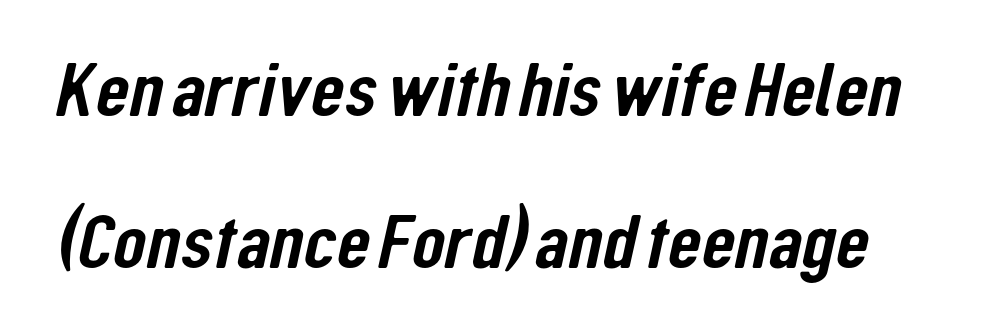
The image shows 77 px condensed sans-serif type; set loose line spacing (1.97x), normal letter spacing, not underlined; low stroke contrast and a medium x-height.
